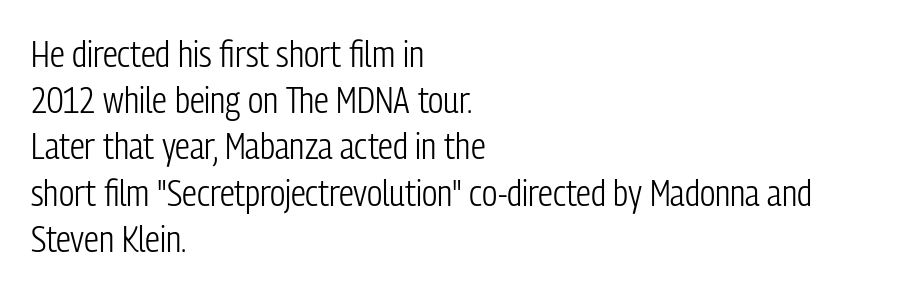
The image shows 37 px light, condensed sans-serif type, upright; set left-aligned, normal line spacing (1.25x), normal letter spacing, not underlined; low stroke contrast and a medium x-height.
